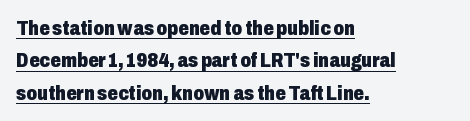
Q: Is the text bold? A: Yes.
Q: Is the text italic (slanted)? A: No, it is upright.
Q: Is the text underlined? A: Yes.
Q: How is the paragraph aligned? A: Left-aligned.
Q: Is the spacing between letters normal or unusually wide? A: Normal.
Q: Is the spacing between lines tight, normal or loose? A: Normal.
